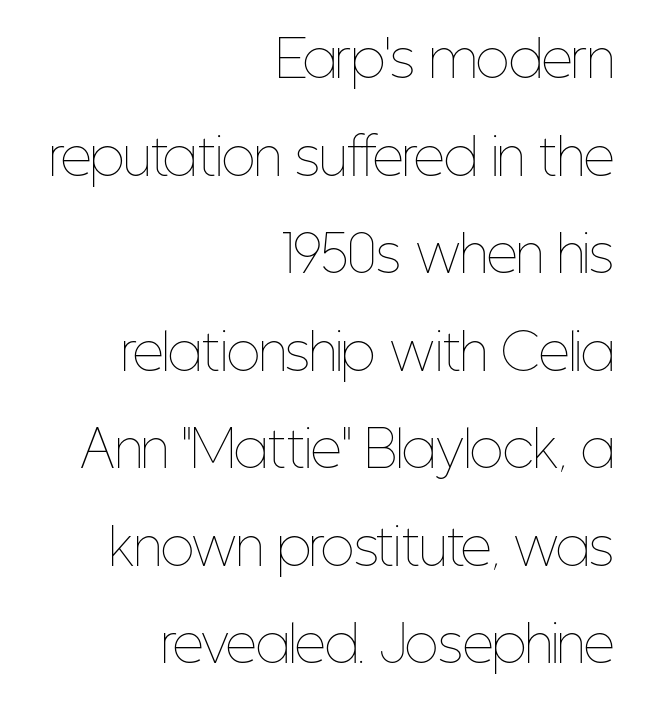
Looks like regular typesetting: each glyph gets only the width it needs. Rows of type keep a wide berth in the vertical direction. This is the regular roman posture of the typeface. A light-to-regular cut is what we see here. These lines are set flush right with a ragged left edge. Nothing unusual about the tracking: characters are spaced as the font intends.
